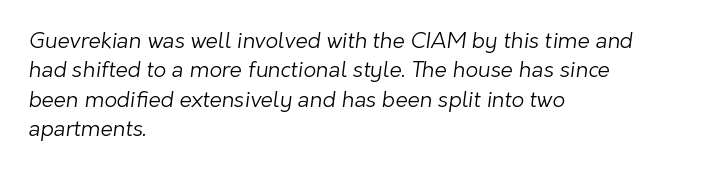
{"bold": "no", "underline": "no", "align": "left", "line_spacing": "normal", "line_spacing_ratio": 1.34, "letter_spacing": "normal", "letter_spacing_em": 0.0, "glyph_px": 22}
